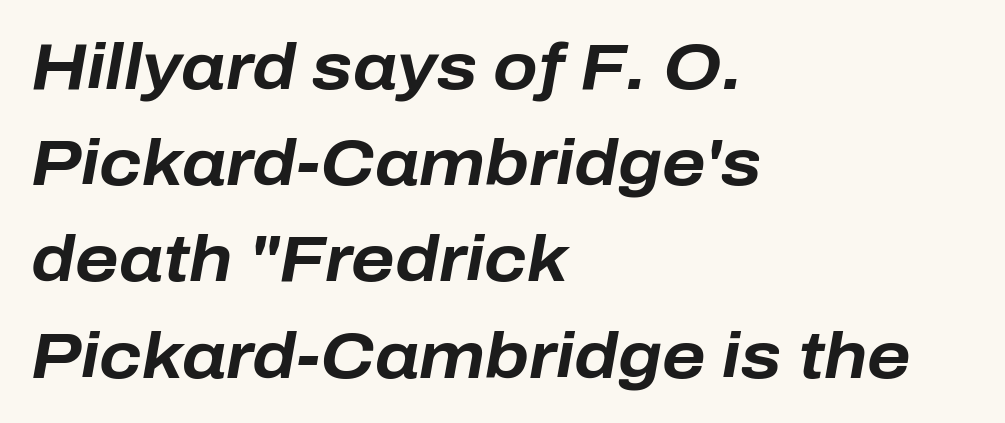
Q: Is the text bold? A: Yes.
Q: Is the text italic (slanted)? A: Yes, it leans right by about 10 degrees.
Q: Is the text underlined? A: No.
Q: How is the paragraph aligned? A: Left-aligned.
Q: Is the spacing between letters normal or unusually wide? A: Normal.
Q: Is the spacing between lines tight, normal or loose? A: Normal.
Q: Width (condensed, normal, or wide)? A: Normal.
Q: Stroke contrast? A: Low.
Q: x-height? A: Medium.
Q: Monospaced? A: No.
